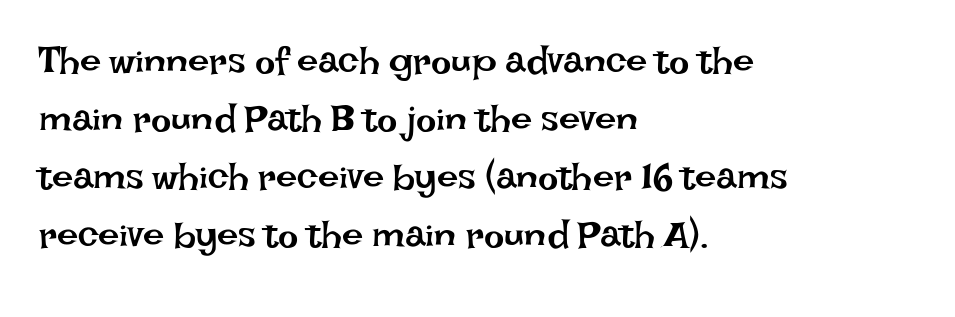
The font's upright variant was chosen for this text. All the whitespace from short lines collects on the right. Varying glyph widths throughout — classic text-font behaviour. Tracking value appears to be zero — textbook default spacing. The leading is moderate, giving the passage an even texture. Just letters on the line, the space beneath them empty.
